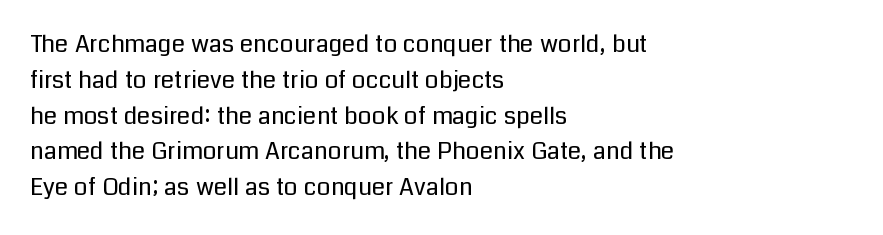
Q: Is the text bold? A: No.
Q: Is the text italic (slanted)? A: No, it is upright.
Q: Is the text underlined? A: No.
Q: How is the paragraph aligned? A: Left-aligned.
Q: Is the spacing between letters normal or unusually wide? A: Normal.
Q: Is the spacing between lines tight, normal or loose? A: Normal.
